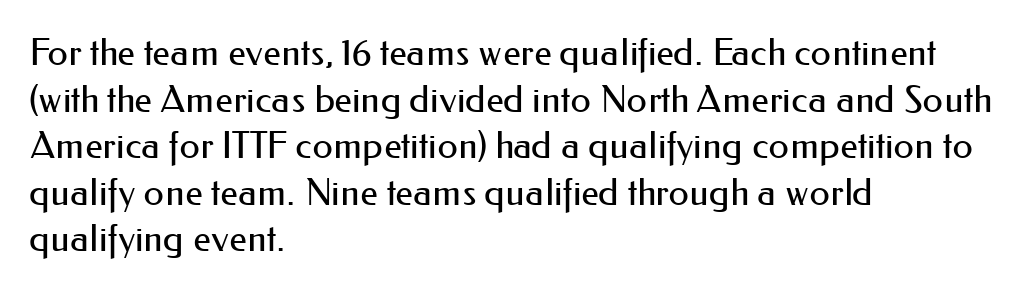
Serifs: no, the terminals of the letterforms are clean. Each letter keeps its own natural width here, so spacing adapts to shape. No word sits above an underline. Vertical strokes here are truly vertical.
